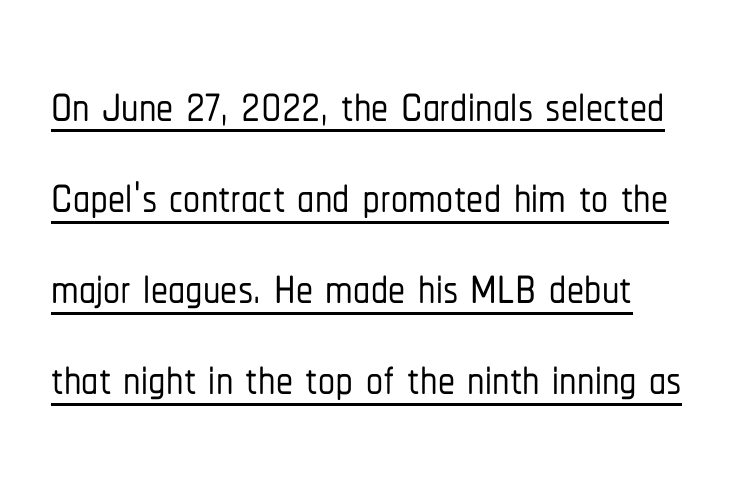
Do the letters lean? They stand straight. The lettering is marked with a stroke running underneath it. Normally led — the rows are evenly, conventionally spaced. The face used here is a sans, in the tradition of grotesques and geometrics. The passage shown is typed in a proportional face where columns would drift. No extra tracking has been applied to these lines.
